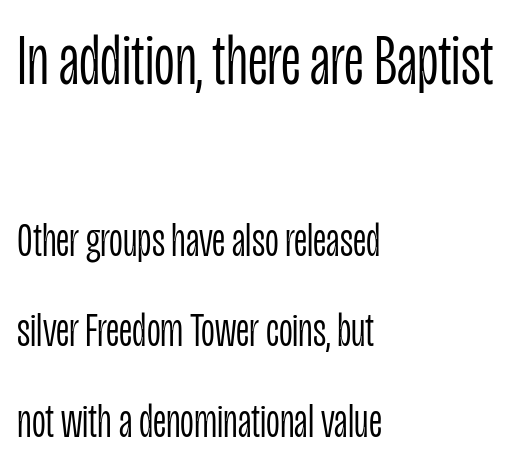
Q: Is the text bold? A: No.
Q: Is the text italic (slanted)? A: No, it is upright.
Q: Is the typeface a serif or a sans-serif typeface? A: Sans-serif.
Q: Is the text underlined? A: No.
Q: How is the paragraph aligned? A: Left-aligned.
Q: Is the spacing between letters normal or unusually wide? A: Normal.
Q: Which block of text is set in a larger size, the first (top) or the second (bottom)? A: The first (top) one.
Q: Width (condensed, normal, or wide)? A: Condensed.
Q: Stroke contrast? A: Low.
Q: x-height? A: Large.
Q: Monospaced? A: No.
